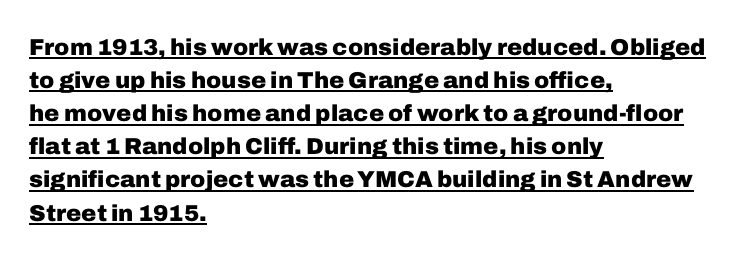
Q: Is the text bold? A: Yes.
Q: Is the text italic (slanted)? A: No, it is upright.
Q: Is the text underlined? A: Yes.
Q: How is the paragraph aligned? A: Left-aligned.
Q: Is the spacing between letters normal or unusually wide? A: Normal.
Q: Is the spacing between lines tight, normal or loose? A: Normal.
